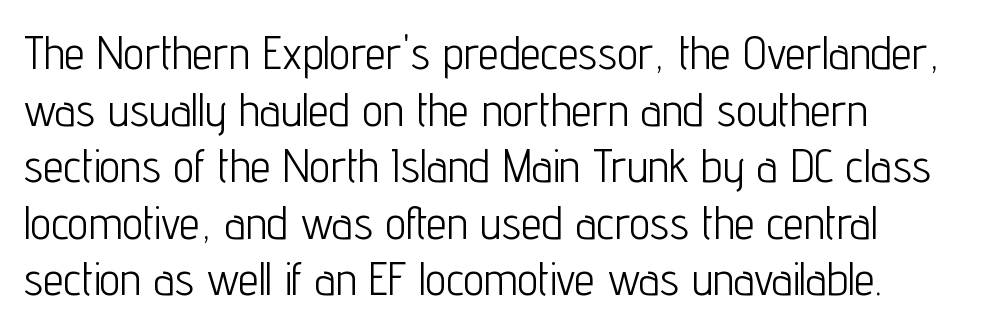
The image shows 46 px light, condensed sans-serif type, upright; set left-aligned, line spacing 1.23x, normal letter spacing, not underlined; low stroke contrast and a medium x-height.
